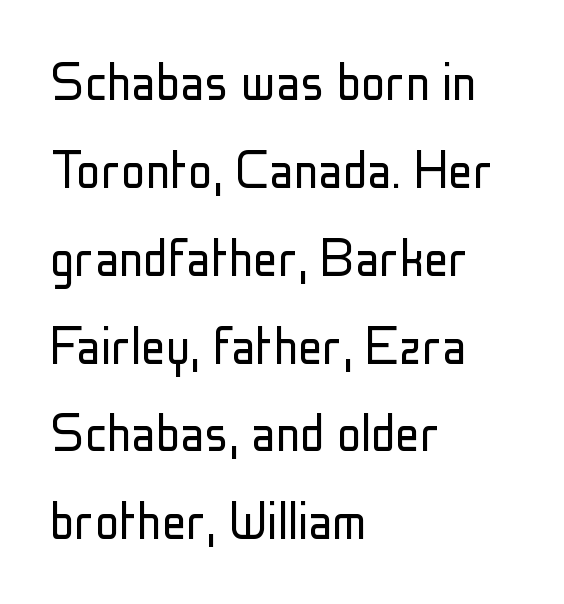
Q: Is the text bold? A: No.
Q: Is the text italic (slanted)? A: No, it is upright.
Q: Is the typeface a serif or a sans-serif typeface? A: Sans-serif.
Q: Is the text underlined? A: No.
Q: How is the paragraph aligned? A: Left-aligned.
Q: Is the spacing between letters normal or unusually wide? A: Normal.
Q: Is the spacing between lines tight, normal or loose? A: Normal.
Q: Width (condensed, normal, or wide)? A: Condensed.
Q: Stroke contrast? A: Low.
Q: x-height? A: Medium.
Q: Monospaced? A: No.
